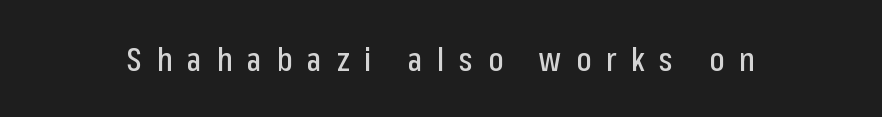
{"serif": "no", "italic": "no", "width": "condensed", "stroke_contrast": "low", "x_height": "medium", "monospaced": "no", "underline": "no", "letter_spacing": "wide", "letter_spacing_em": 0.46, "glyph_px": 32}
